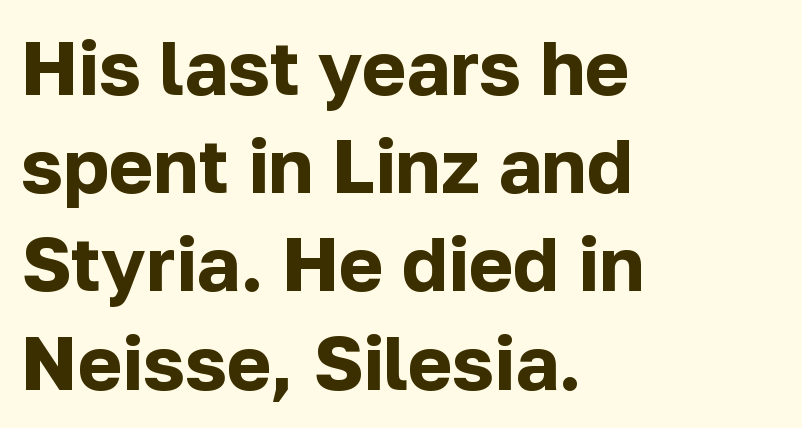
{"serif": "no", "italic": "no", "bold": "yes", "weight": "bold", "width": "normal", "stroke_contrast": "low", "x_height": "medium", "monospaced": "no", "underline": "no", "align": "left", "line_spacing": "normal", "line_spacing_ratio": 1.31, "letter_spacing": "normal", "letter_spacing_em": 0.0, "glyph_px": 75}
